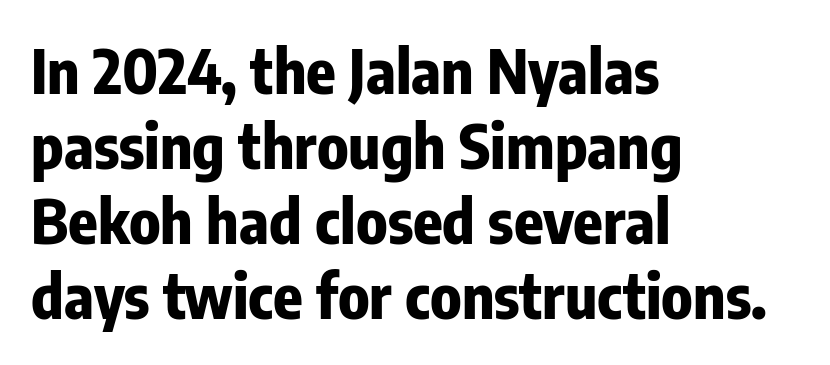
The glyphs have the mass of a bold cut. Underlining? Definitely not there. Nothing unusual about the tracking: characters are spaced as the font intends. A typesetter would call this proportional, since set widths differ per character.
